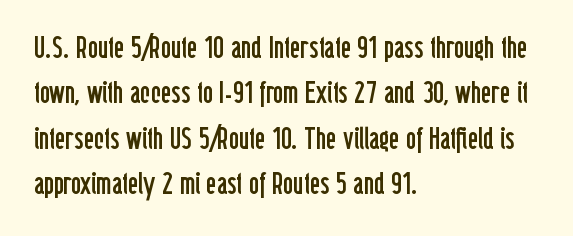
Leading: standard. The rendering shows plain stroke endings on the letterforms — a sans-serif design. A bare baseline throughout the passage. The compositor pushed each line to the left boundary. The lettering holds an erect, upright posture throughout. The face used here is proportionally spaced, like ordinary book or web type.
